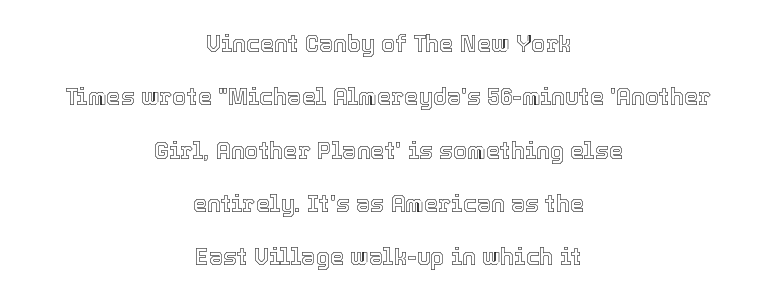
This rendering leaves character spacing at its baseline value. Posture: upright roman. Unmarked baselines from the first word to the last. Vertical spacing — loose. Casual observation: everything's sitting right in the middle.
